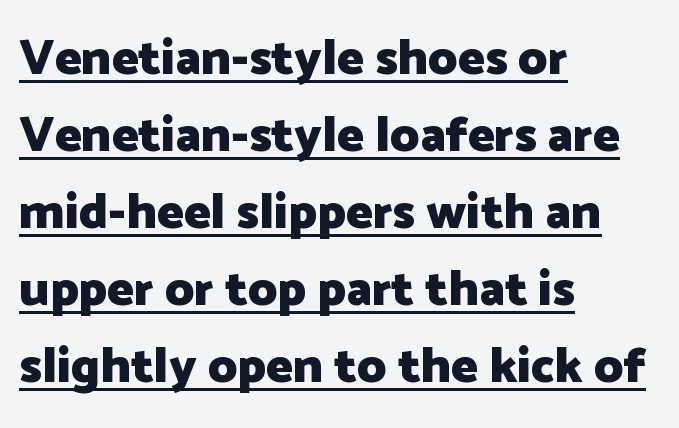
The image shows 50 px heavy sans-serif type, upright; set left-aligned, normal line spacing (1.54x), normal letter spacing, underlined; low stroke contrast and a medium x-height.
